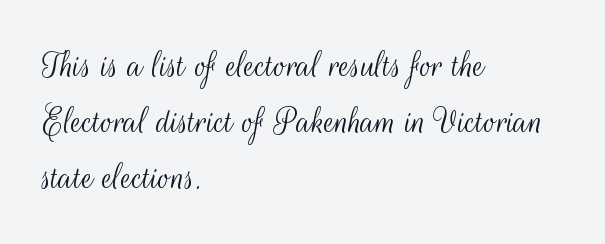
The rendering anchors every line to the left-hand side. A normal amount of white space separates one row of letters from the next. The foot of each line stays bare and open. This sample has the flowing, uneven cadence of proportional lettering.
